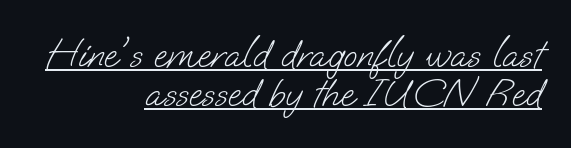
Q: Is the text bold? A: No.
Q: Is the typeface a serif or a sans-serif typeface? A: Sans-serif.
Q: Is the text underlined? A: Yes.
Q: How is the paragraph aligned? A: Right-aligned.
Q: Is the spacing between letters normal or unusually wide? A: Normal.
Q: Is the spacing between lines tight, normal or loose? A: Tight.
Q: Width (condensed, normal, or wide)? A: Normal.
Q: Stroke contrast? A: Low.
Q: x-height? A: Small.
Q: Monospaced? A: No.
